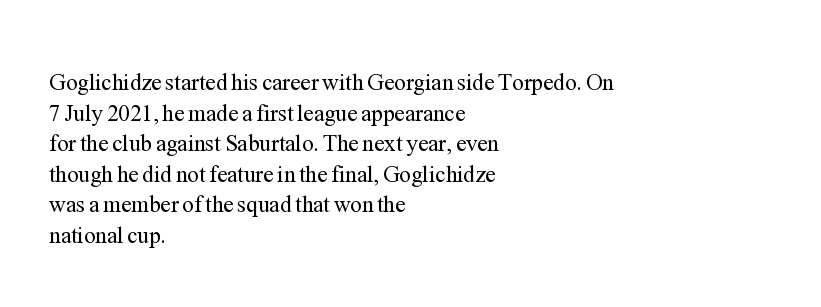
The image shows 23 px text type, upright; set left-aligned, normal line spacing (1.33x), normal letter spacing, not underlined.
